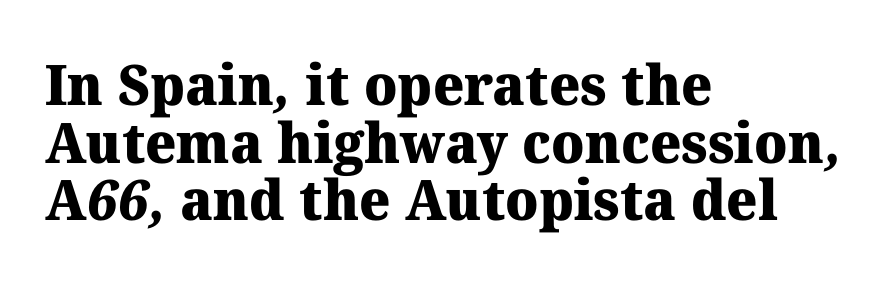
{"serif": "yes", "bold": "yes", "weight": "heavy", "width": "normal", "stroke_contrast": "medium", "x_height": "medium", "monospaced": "no", "underline": "no", "align": "left", "line_spacing": "tight", "line_spacing_ratio": 1.03, "letter_spacing": "normal", "letter_spacing_em": 0.0, "glyph_px": 56}
